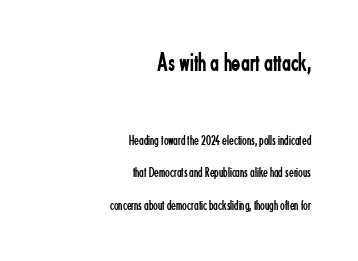
The image shows 27 px text type, upright; set right-aligned, loose line spacing (2.33x), normal letter spacing, not underlined; the first (top) block is 1.93x larger.
